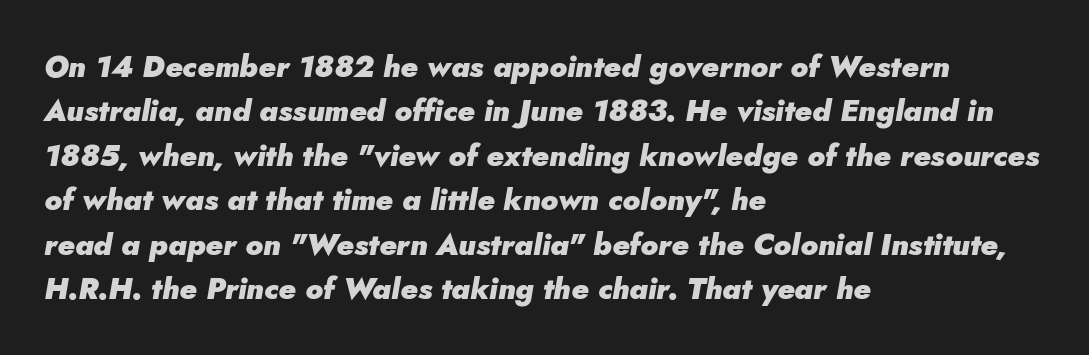
{"italic": "yes", "lean": "right", "slant_degrees": 5, "bold": "yes", "weight": "heavy", "width": "normal", "stroke_contrast": "low", "x_height": "small", "monospaced": "no", "underline": "no", "align": "left", "line_spacing": "normal", "line_spacing_ratio": 1.48, "letter_spacing": "normal", "letter_spacing_em": 0.0, "glyph_px": 30}
